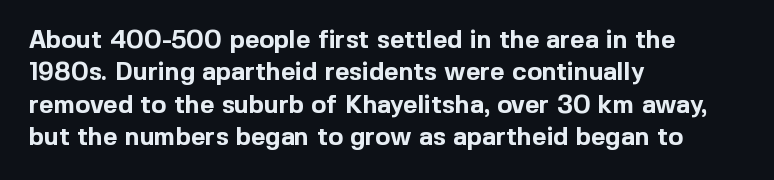
Q: Is the text bold? A: Yes.
Q: Is the text italic (slanted)? A: No, it is upright.
Q: Is the text underlined? A: No.
Q: How is the paragraph aligned? A: Left-aligned.
Q: Is the spacing between letters normal or unusually wide? A: Normal.
Q: Is the spacing between lines tight, normal or loose? A: Normal.
